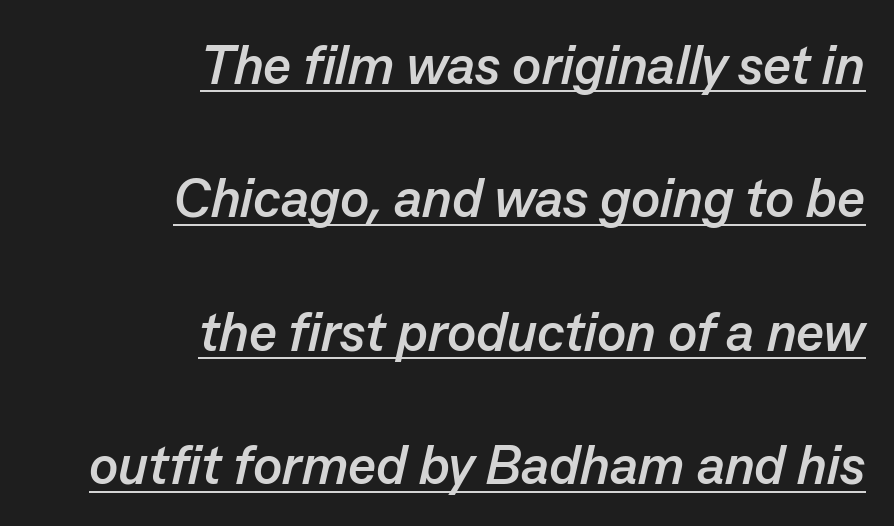
Q: Is the text bold? A: Yes.
Q: Is the text italic (slanted)? A: Yes, it leans right by about 13 degrees.
Q: Is the text underlined? A: Yes.
Q: How is the paragraph aligned? A: Right-aligned.
Q: Is the spacing between letters normal or unusually wide? A: Normal.
Q: Is the spacing between lines tight, normal or loose? A: Loose.
Q: Width (condensed, normal, or wide)? A: Normal.
Q: Stroke contrast? A: Low.
Q: x-height? A: Medium.
Q: Monospaced? A: No.
